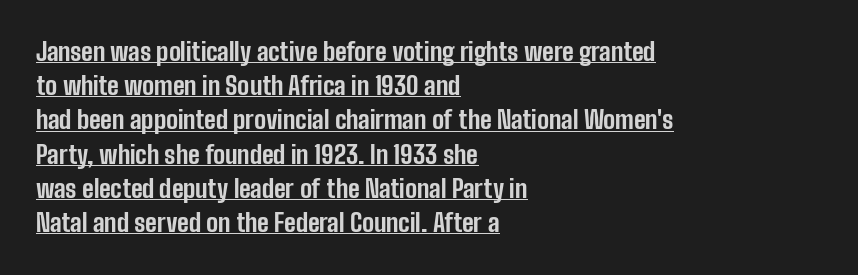
{"italic": "no", "bold": "yes", "underline": "yes", "align": "left", "line_spacing": "normal", "line_spacing_ratio": 1.37, "letter_spacing": "normal", "letter_spacing_em": 0.0, "glyph_px": 25}
